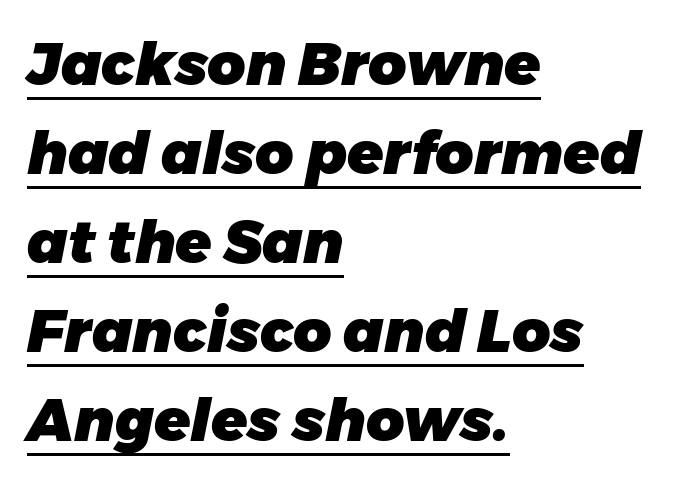
Q: Is the text bold? A: Yes.
Q: Is the text italic (slanted)? A: Yes, it leans right by about 11 degrees.
Q: Is the text underlined? A: Yes.
Q: How is the paragraph aligned? A: Left-aligned.
Q: Is the spacing between letters normal or unusually wide? A: Normal.
Q: Is the spacing between lines tight, normal or loose? A: Normal.
Q: Width (condensed, normal, or wide)? A: Normal.
Q: Stroke contrast? A: Low.
Q: x-height? A: Medium.
Q: Monospaced? A: No.
